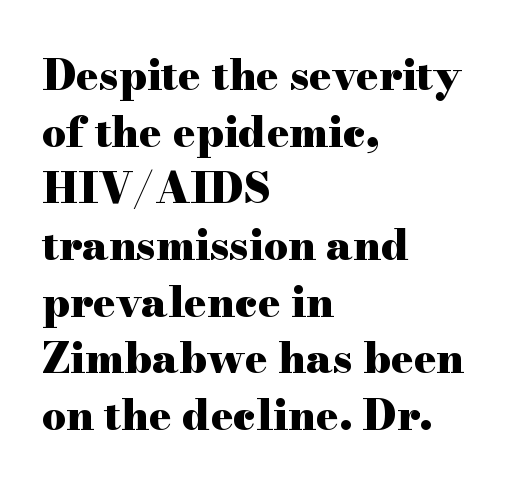
The image shows 42 px heavy, wide serif type, upright; set left-aligned, normal line spacing (1.35x), normal letter spacing, not underlined; high stroke contrast and a small x-height.
